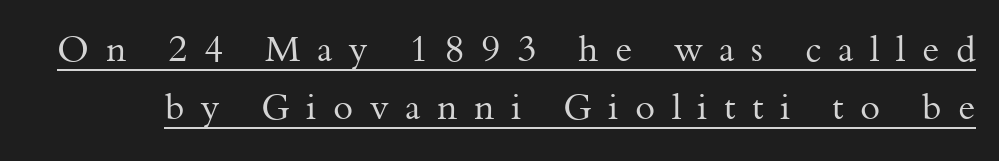
Q: Is the text bold? A: No.
Q: Is the text italic (slanted)? A: No, it is upright.
Q: Is the typeface a serif or a sans-serif typeface? A: Serif.
Q: Is the text underlined? A: Yes.
Q: Is the spacing between letters normal or unusually wide? A: Unusually wide.
Q: Is the spacing between lines tight, normal or loose? A: Normal.
Q: Width (condensed, normal, or wide)? A: Normal.
Q: Stroke contrast? A: Medium.
Q: x-height? A: Small.
Q: Monospaced? A: No.
